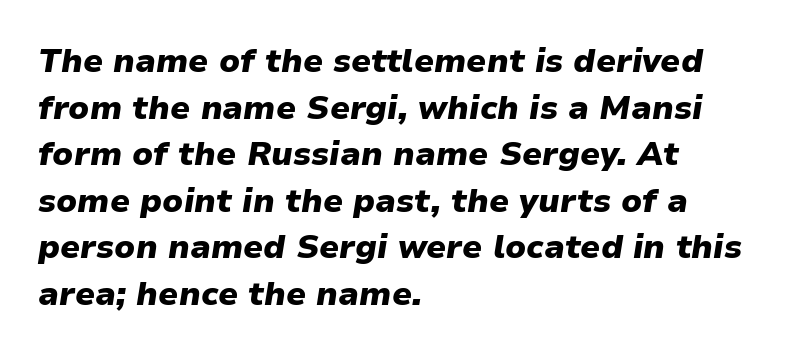
If you measured baseline to baseline, you'd find a middling distance. Default kerning and tracking; the words read as compact shapes. The text block is weighted toward the left margin, trailing off unevenly rightward. Unmarked baselines from the first word to the last. The axis of the letterforms is tilted away from vertical. These lines carry a lot of weight — the face is fully bold.
